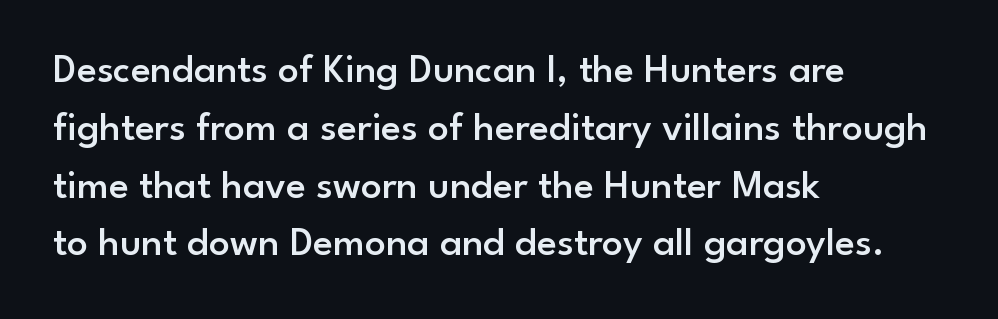
The lines are quadded left. You could not count columns in this text — the font is proportionally spaced. The text was rendered using a sans face with plain stroke endings. The words here are not underlined. No italicization has been applied; the sample stays upright. Weight: semibold (demi).
